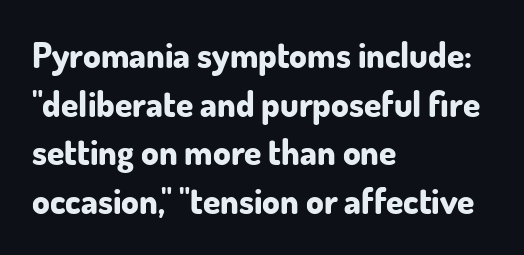
{"serif": "no", "italic": "no", "bold": "yes", "weight": "bold", "width": "normal", "stroke_contrast": "low", "x_height": "small", "monospaced": "no", "underline": "no", "align": "left", "line_spacing": "normal", "line_spacing_ratio": 1.39, "letter_spacing": "normal", "letter_spacing_em": 0.0, "glyph_px": 35}
